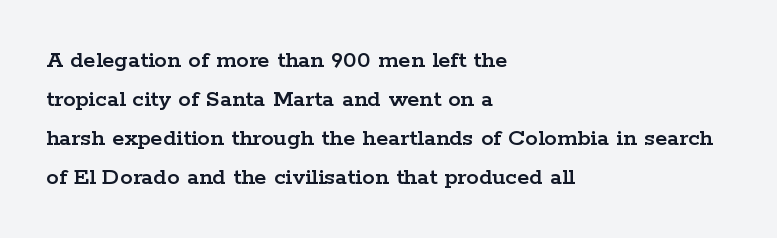
The image shows 25 px text type, upright; set left-aligned, normal line spacing (1.56x), normal letter spacing, not underlined.
